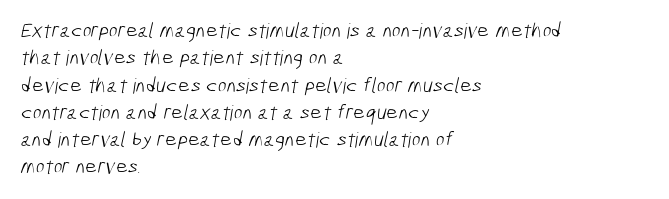
{"bold": "no", "underline": "no", "align": "left", "line_spacing": "normal", "line_spacing_ratio": 1.3, "letter_spacing": "normal", "letter_spacing_em": 0.0, "glyph_px": 21}
